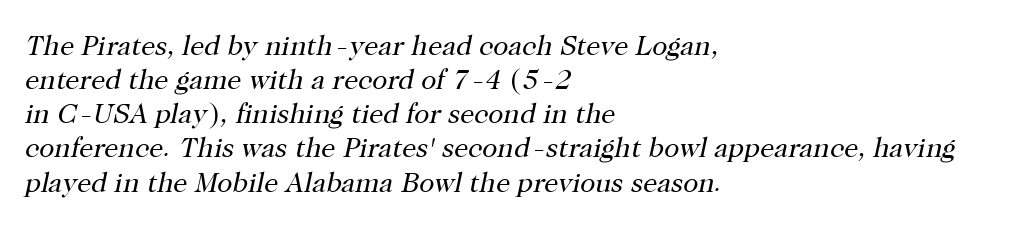
{"serif": "yes", "italic": "yes", "lean": "right", "slant_degrees": 12, "bold": "no", "weight": "regular", "width": "normal", "stroke_contrast": "high", "x_height": "medium", "monospaced": "no", "underline": "no", "align": "left", "line_spacing_ratio": 1.22, "letter_spacing": "normal", "letter_spacing_em": 0.0, "glyph_px": 28}
